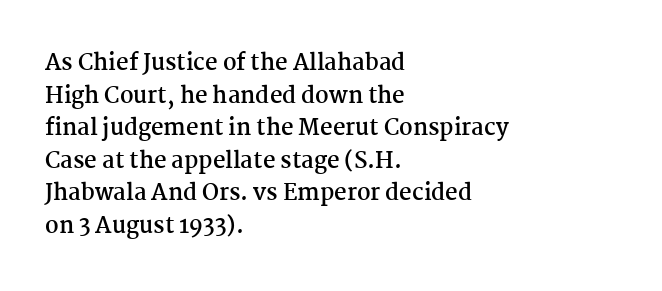
Q: Is the text bold? A: Yes.
Q: Is the text italic (slanted)? A: No, it is upright.
Q: Is the text underlined? A: No.
Q: How is the paragraph aligned? A: Left-aligned.
Q: Is the spacing between letters normal or unusually wide? A: Normal.
Q: Is the spacing between lines tight, normal or loose? A: Normal.
